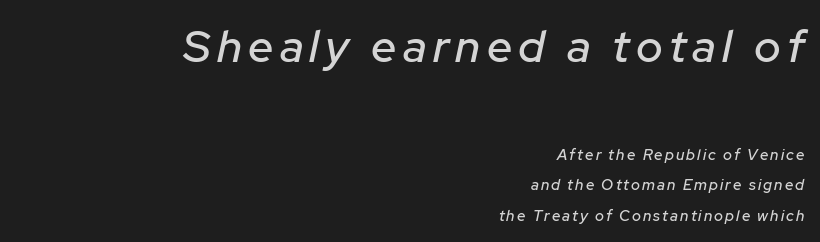
Underlining? Definitely not there. The letters advance in unequal steps, a hallmark of proportional type. Quick note: italic. One-word summary of the alignment: right.
